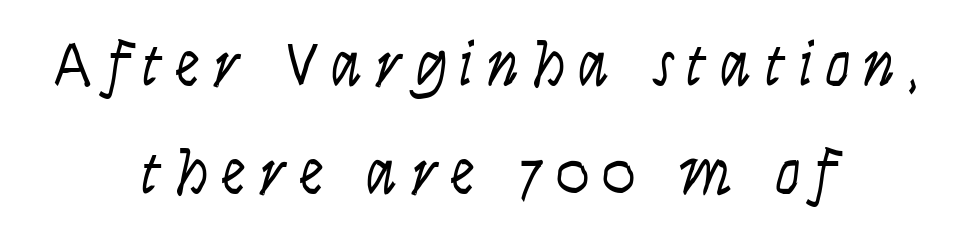
The image shows 63 px light, condensed type, italic (leaning right); set centered, line spacing 1.71x, unusually wide letter spacing (+0.21 em), not underlined; low stroke contrast and a large x-height.
